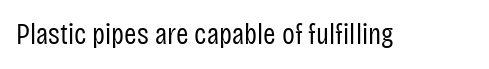
The image shows 30 px regular-weight, condensed sans-serif type, upright; set normal letter spacing, not underlined; low stroke contrast and a large x-height.
